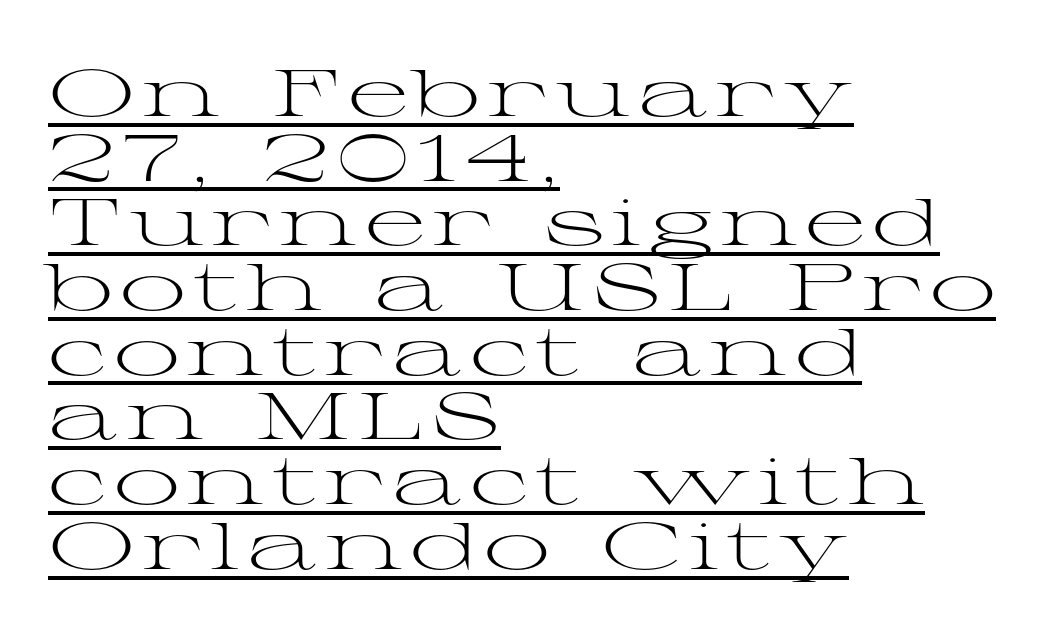
Q: Is the text bold? A: No.
Q: Is the text italic (slanted)? A: No, it is upright.
Q: Is the typeface a serif or a sans-serif typeface? A: Serif.
Q: Is the text underlined? A: Yes.
Q: How is the paragraph aligned? A: Left-aligned.
Q: Is the spacing between lines tight, normal or loose? A: Tight.
Q: Width (condensed, normal, or wide)? A: Wide.
Q: Stroke contrast? A: Medium.
Q: x-height? A: Medium.
Q: Monospaced? A: No.
